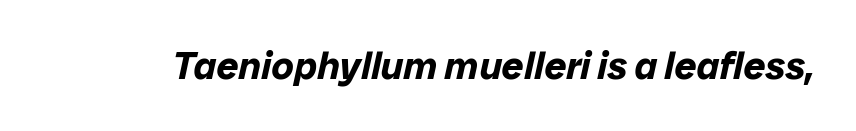
Is the letter spacing exaggerated? No — it looks like the ordinary default. Each letter keeps its own natural width here, so spacing adapts to shape. Beneath every word, the page is bare. The rendering uses a bold face; every stroke is thick and dark. The typography opts for an oblique posture over an upright one.
